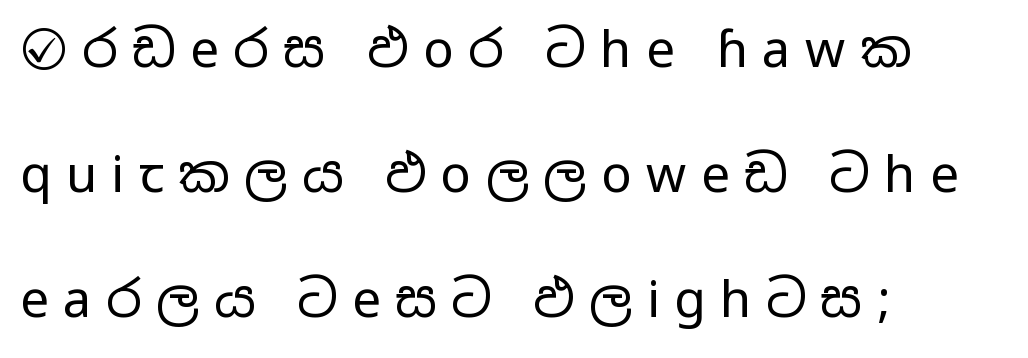
{"serif": "no", "italic": "no", "bold": "no", "weight": "regular", "width": "wide", "stroke_contrast": "low", "x_height": "medium", "monospaced": "no", "underline": "no", "align": "left", "line_spacing": "loose", "line_spacing_ratio": 2.45, "letter_spacing": "wide", "letter_spacing_em": 0.28, "glyph_px": 51}
